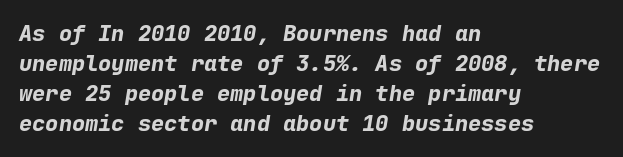
Q: Is the text bold? A: Yes.
Q: Is the text italic (slanted)? A: Yes, it leans right by about 9 degrees.
Q: Is the text underlined? A: No.
Q: How is the paragraph aligned? A: Left-aligned.
Q: Is the spacing between letters normal or unusually wide? A: Normal.
Q: Is the spacing between lines tight, normal or loose? A: Normal.
